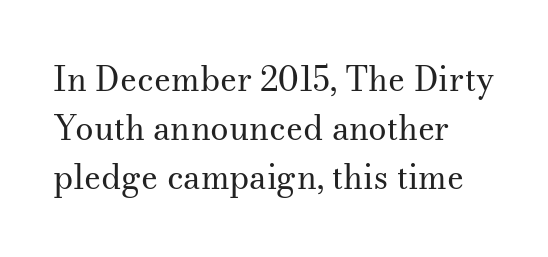
The image shows 33 px regular-weight serif type, upright; set left-aligned, normal line spacing (1.49x), normal letter spacing, not underlined; medium stroke contrast and a small x-height.
